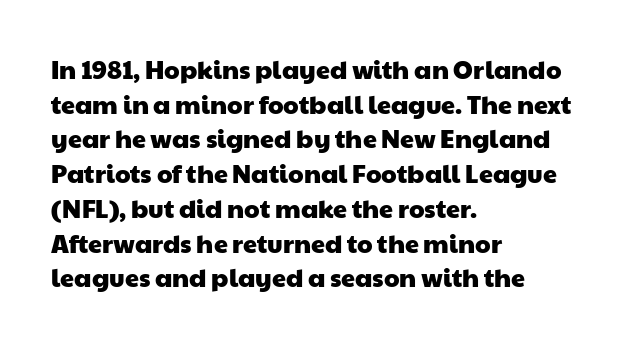
{"underline": "no", "align": "left", "line_spacing": "normal", "line_spacing_ratio": 1.39, "letter_spacing": "normal", "letter_spacing_em": 0.0, "glyph_px": 25}
